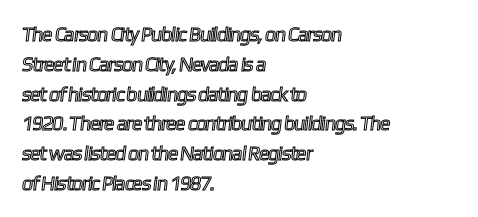
These lines are set flush left with a ragged right edge. The tracking reads as untouched default to a designer's eye. A typesetter would call this leading conventional body-copy spacing. This rendering features lettering with no underline.
